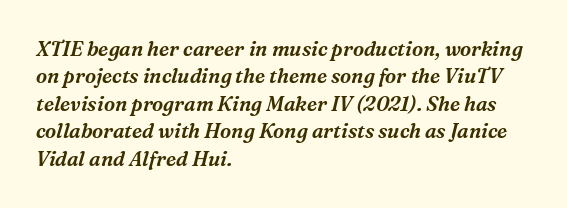
The compositor pushed each line to the left boundary. Descender tails drop into unmarked territory. This block has exactly the height ordinary leading produces. Words appear dense and cohesive because spacing is normal. The specimen reads as italic at a glance.
